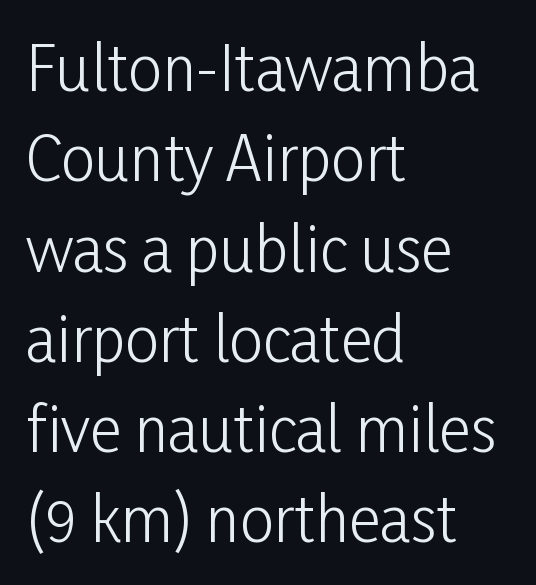
The passage shown has conventional tracking throughout. Nothing heavy about these letters — not bold at all. A classic flush-left, rag-right setting is used for this passage. Only glyphs here, with clear space below each row.
